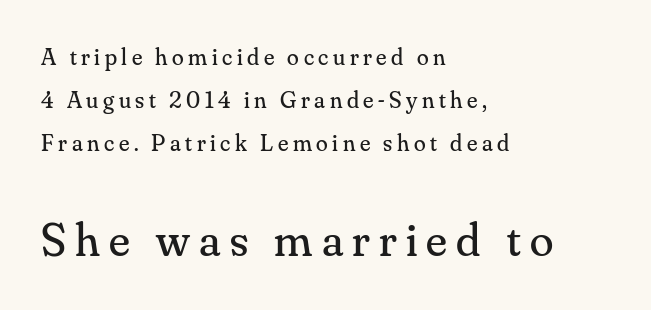
The image shows 48 px regular-weight serif type, upright; set left-aligned, line spacing 1.8x, not underlined; the second (bottom) block is 2.0x larger; medium stroke contrast and a small x-height.
